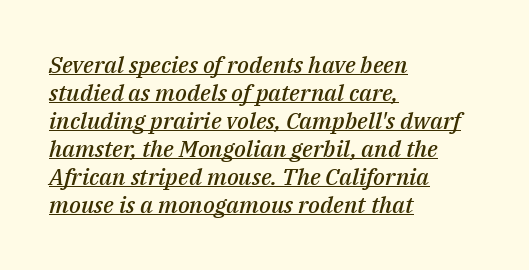
The image shows 23 px text type, italic (leaning right); set left-aligned, line spacing 1.22x, normal letter spacing, underlined.
